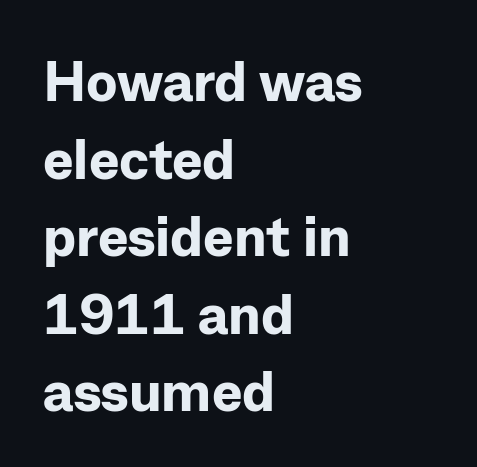
{"serif": "no", "italic": "no", "bold": "yes", "weight": "bold", "width": "normal", "stroke_contrast": "low", "x_height": "medium", "monospaced": "no", "underline": "no", "align": "left", "line_spacing": "normal", "line_spacing_ratio": 1.36, "letter_spacing": "normal", "letter_spacing_em": 0.0, "glyph_px": 57}
